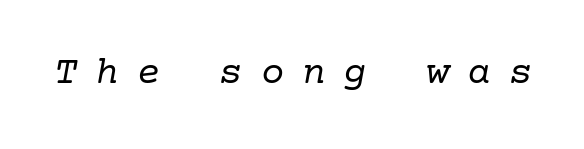
Q: Is the text bold? A: No.
Q: Is the text italic (slanted)? A: Yes, it leans right by about 10 degrees.
Q: Is the typeface a serif or a sans-serif typeface? A: Serif.
Q: Is the text underlined? A: No.
Q: Is the spacing between letters normal or unusually wide? A: Unusually wide.
Q: Width (condensed, normal, or wide)? A: Normal.
Q: Stroke contrast? A: Low.
Q: x-height? A: Medium.
